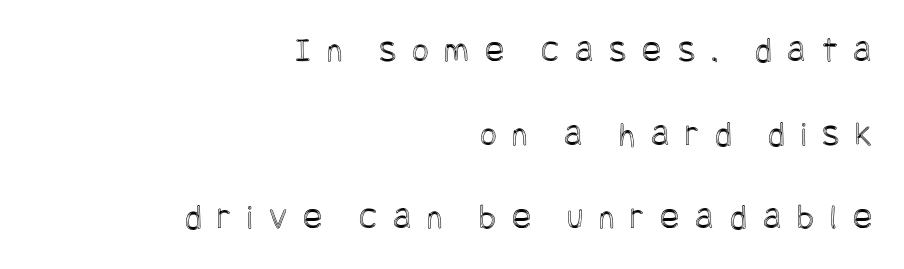
{"italic": "no", "width": "condensed", "x_height": "large", "underline": "no", "align": "right", "line_spacing": "loose", "line_spacing_ratio": 2.32, "letter_spacing": "wide", "letter_spacing_em": 0.44, "glyph_px": 36}
